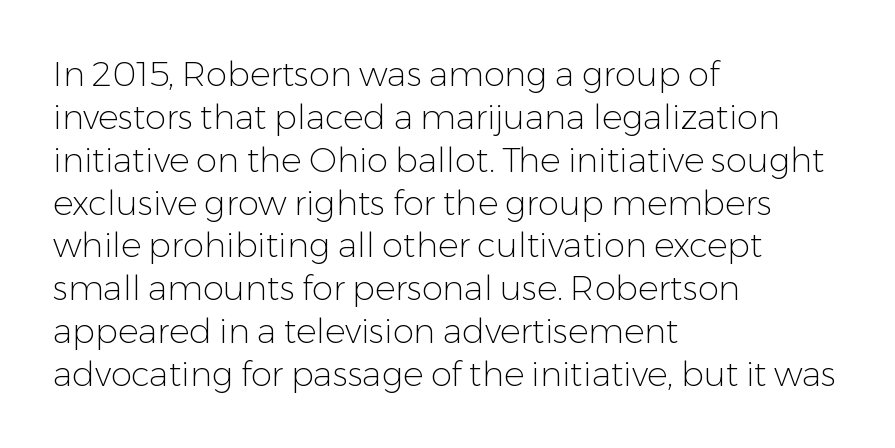
Q: Is the text bold? A: No.
Q: Is the text italic (slanted)? A: No, it is upright.
Q: Is the typeface a serif or a sans-serif typeface? A: Sans-serif.
Q: Is the text underlined? A: No.
Q: How is the paragraph aligned? A: Left-aligned.
Q: Is the spacing between letters normal or unusually wide? A: Normal.
Q: Is the spacing between lines tight, normal or loose? A: Normal.
Q: Width (condensed, normal, or wide)? A: Normal.
Q: Stroke contrast? A: Low.
Q: x-height? A: Medium.
Q: Monospaced? A: No.
